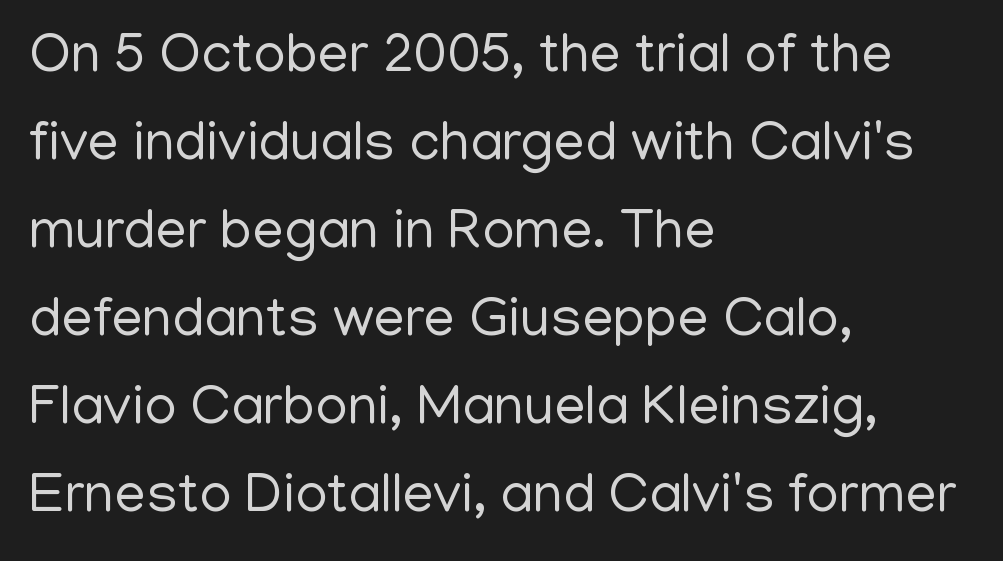
The letters advance in unequal steps, a hallmark of proportional type. The compositor pushed each line to the left boundary. The type is set solid horizontally, with unmodified tracking. The space beneath each line is pristine and unruled. You can tell from the bare stems that sans-serif type was used. The passage shown stacks its lines at a standard gap.
